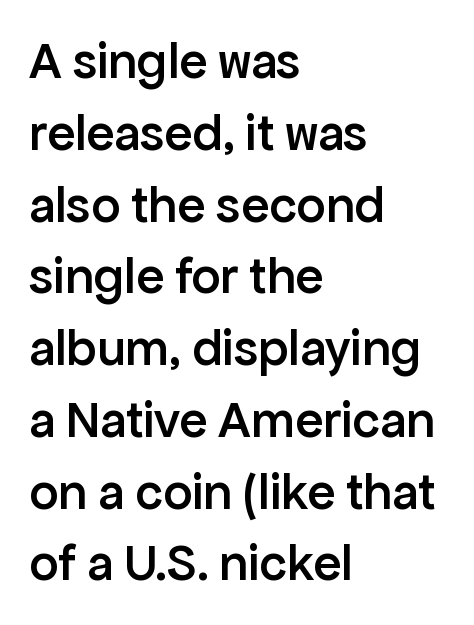
Q: Is the text bold? A: Semi-bold.
Q: Is the text italic (slanted)? A: No, it is upright.
Q: Is the typeface a serif or a sans-serif typeface? A: Sans-serif.
Q: Is the text underlined? A: No.
Q: How is the paragraph aligned? A: Left-aligned.
Q: Is the spacing between letters normal or unusually wide? A: Normal.
Q: Is the spacing between lines tight, normal or loose? A: Normal.
Q: Width (condensed, normal, or wide)? A: Normal.
Q: Stroke contrast? A: Low.
Q: x-height? A: Medium.
Q: Monospaced? A: No.
